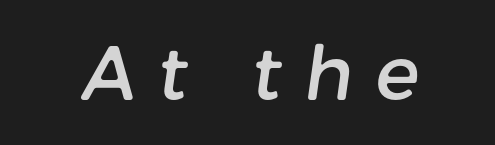
Descenders are the only things crossing below the line. Note the varied advance widths — an 'i' is clearly narrower than an 'm'. Serif or sans? Sans — the stroke terminals are bare. Honestly, the letter spacing is so wide it's the main thing you notice.
